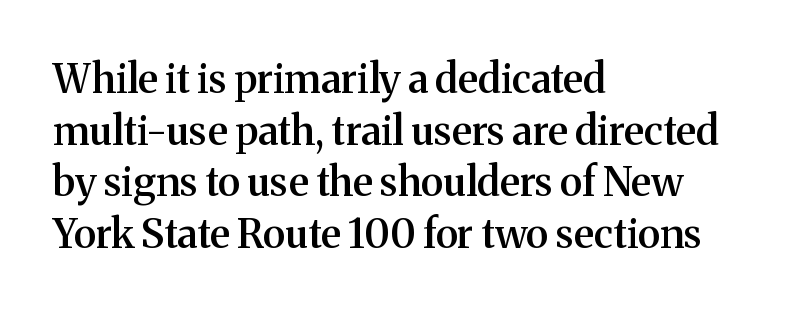
{"serif": "yes", "italic": "no", "bold": "semi", "weight": "semibold", "width": "normal", "stroke_contrast": "medium", "x_height": "medium", "monospaced": "no", "underline": "no", "align": "left", "line_spacing": "normal", "line_spacing_ratio": 1.29, "letter_spacing": "normal", "letter_spacing_em": 0.0, "glyph_px": 40}
